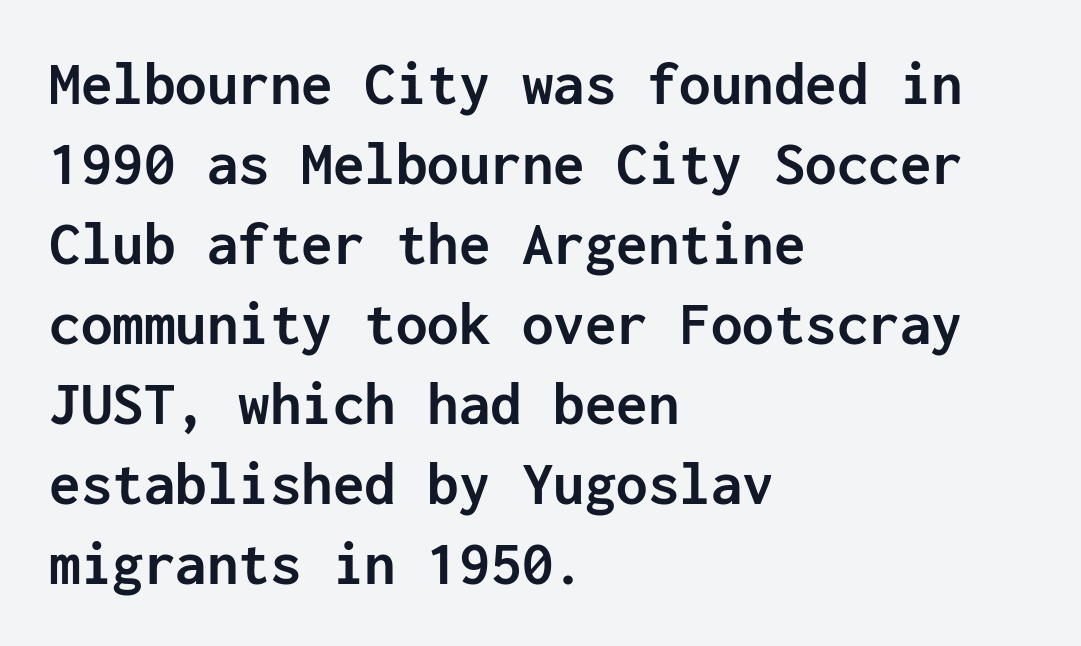
The image shows 63 px semibold sans-serif type, upright, monospaced; set left-aligned, normal line spacing (1.27x), normal letter spacing, not underlined; low stroke contrast and a medium x-height.
